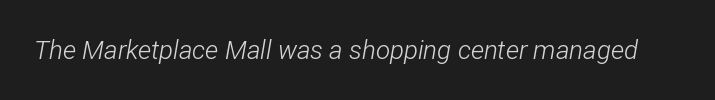
The image shows 26 px text type, italic (leaning right); set normal letter spacing, not underlined.
